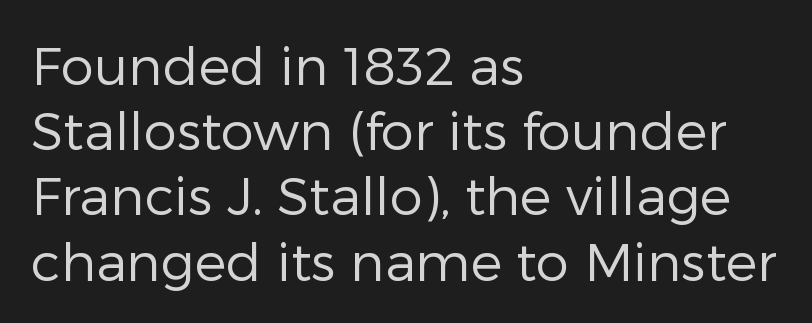
{"serif": "no", "italic": "no", "bold": "no", "weight": "regular", "width": "normal", "stroke_contrast": "low", "x_height": "medium", "monospaced": "no", "underline": "no", "align": "left", "line_spacing_ratio": 1.23, "letter_spacing": "normal", "letter_spacing_em": 0.0, "glyph_px": 53}
